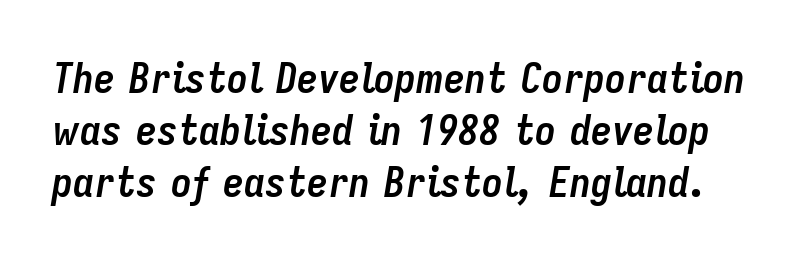
{"italic": "yes", "lean": "right", "slant_degrees": 9, "bold": "yes", "weight": "semibold", "width": "condensed", "stroke_contrast": "low", "x_height": "medium", "monospaced": "no", "underline": "no", "line_spacing_ratio": 1.24, "letter_spacing": "normal", "letter_spacing_em": 0.0, "glyph_px": 42}
